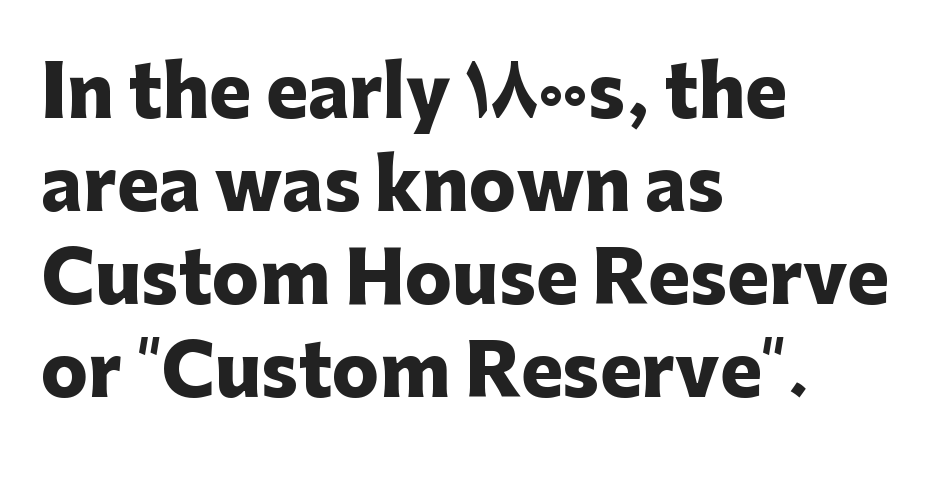
The image shows 70 px heavy sans-serif type, upright; set left-aligned, normal line spacing (1.33x), normal letter spacing, not underlined; low stroke contrast and a medium x-height.
